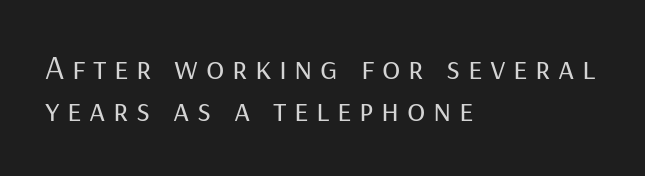
The image shows 34 px regular-weight sans-serif type, upright; set left-aligned, normal line spacing (1.25x), unusually wide letter spacing (+0.22 em), not underlined; low stroke contrast and a medium x-height.
